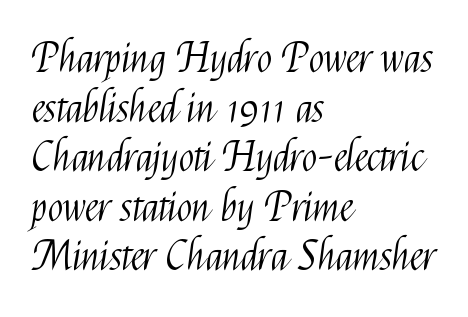
The image shows 41 px light, condensed sans-serif type; set left-aligned, line spacing 1.21x, normal letter spacing, not underlined; medium stroke contrast and a medium x-height.
